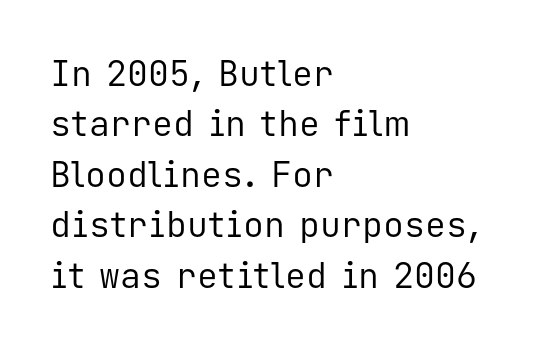
Q: Is the text bold? A: No.
Q: Is the text italic (slanted)? A: No, it is upright.
Q: Is the typeface a serif or a sans-serif typeface? A: Sans-serif.
Q: Is the text underlined? A: No.
Q: How is the paragraph aligned? A: Left-aligned.
Q: Is the spacing between letters normal or unusually wide? A: Normal.
Q: Is the spacing between lines tight, normal or loose? A: Normal.
Q: Width (condensed, normal, or wide)? A: Normal.
Q: Stroke contrast? A: Low.
Q: x-height? A: Medium.
Q: Monospaced? A: Yes.
